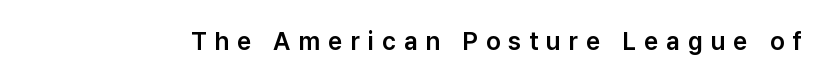
{"italic": "no", "underline": "no", "letter_spacing": "wide", "letter_spacing_em": 0.32, "glyph_px": 25}
